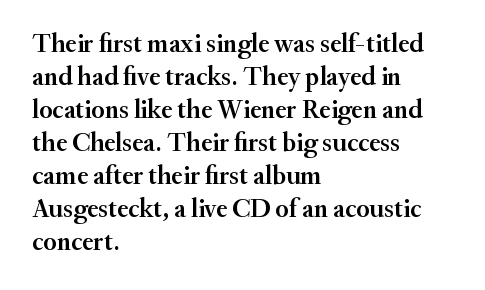
{"italic": "no", "bold": "semi", "underline": "no", "align": "left", "line_spacing": "normal", "line_spacing_ratio": 1.27, "letter_spacing": "normal", "letter_spacing_em": 0.0, "glyph_px": 26}
